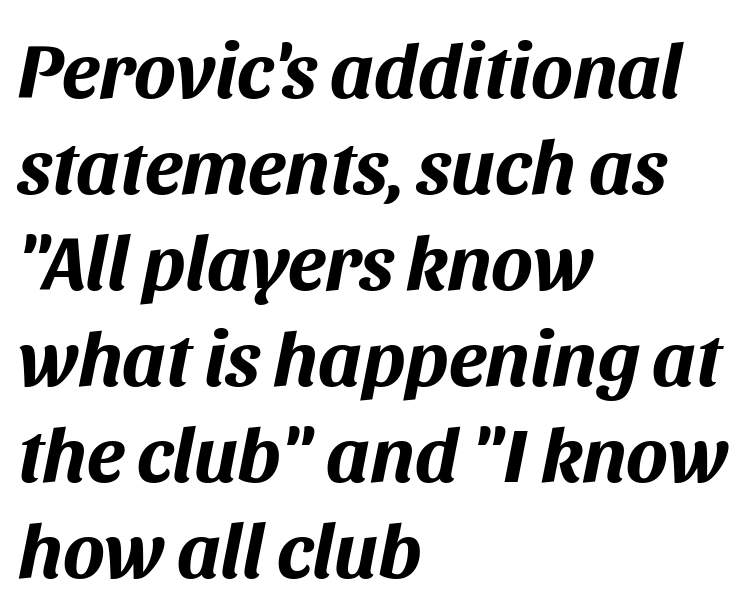
{"italic": "yes", "lean": "right", "slant_degrees": 11, "bold": "yes", "weight": "bold", "width": "normal", "stroke_contrast": "medium", "x_height": "large", "monospaced": "no", "underline": "no", "align": "left", "line_spacing_ratio": 1.23, "letter_spacing": "normal", "letter_spacing_em": 0.0, "glyph_px": 78}
